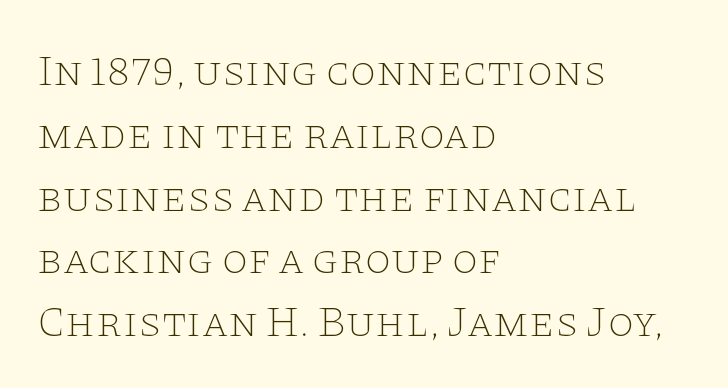
{"serif": "yes", "italic": "no", "bold": "no", "weight": "thin", "width": "wide", "stroke_contrast": "low", "x_height": "large", "monospaced": "no", "underline": "no", "align": "left", "line_spacing": "normal", "line_spacing_ratio": 1.46, "letter_spacing": "normal", "letter_spacing_em": 0.0, "glyph_px": 43}
